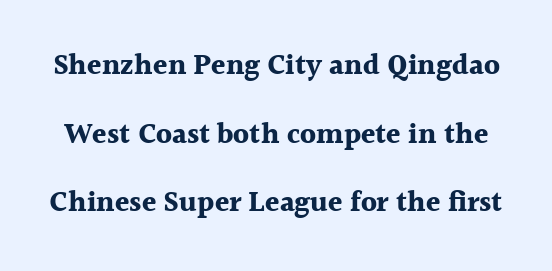
Q: Is the text bold? A: Yes.
Q: Is the text italic (slanted)? A: No, it is upright.
Q: Is the typeface a serif or a sans-serif typeface? A: Serif.
Q: Is the text underlined? A: No.
Q: Is the spacing between letters normal or unusually wide? A: Normal.
Q: Is the spacing between lines tight, normal or loose? A: Loose.
Q: Width (condensed, normal, or wide)? A: Normal.
Q: x-height? A: Medium.
Q: Monospaced? A: No.
